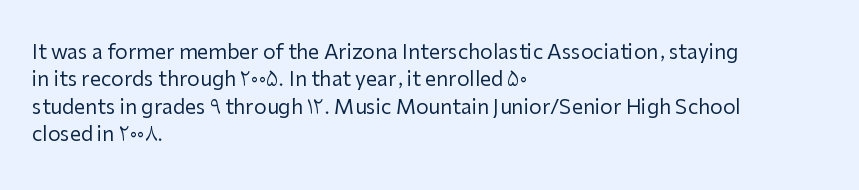
Q: Is the text bold? A: No.
Q: Is the text italic (slanted)? A: No, it is upright.
Q: Is the text underlined? A: No.
Q: How is the paragraph aligned? A: Left-aligned.
Q: Is the spacing between letters normal or unusually wide? A: Normal.
Q: Is the spacing between lines tight, normal or loose? A: Normal.
